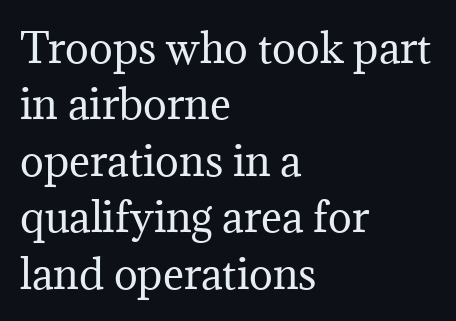
This rendering uses left alignment, leaving the right contour irregular. Rule under the text: the space is simply empty. Spacing between characters is what you'd get straight out of the box. Varying glyph widths throughout — classic text-font behaviour. Think standard paragraph weight, or any step lighter than that. Regarding leading, the lines here are spaced in the standard way.
